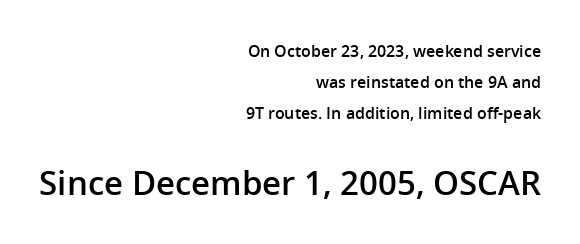
Q: Is the text bold? A: Semi-bold.
Q: Is the text italic (slanted)? A: No, it is upright.
Q: Is the typeface a serif or a sans-serif typeface? A: Sans-serif.
Q: Is the text underlined? A: No.
Q: How is the paragraph aligned? A: Right-aligned.
Q: Is the spacing between letters normal or unusually wide? A: Normal.
Q: Is the spacing between lines tight, normal or loose? A: Loose.
Q: Which block of text is set in a larger size, the first (top) or the second (bottom)? A: The second (bottom) one.
Q: Width (condensed, normal, or wide)? A: Normal.
Q: Stroke contrast? A: Low.
Q: x-height? A: Medium.
Q: Monospaced? A: No.
